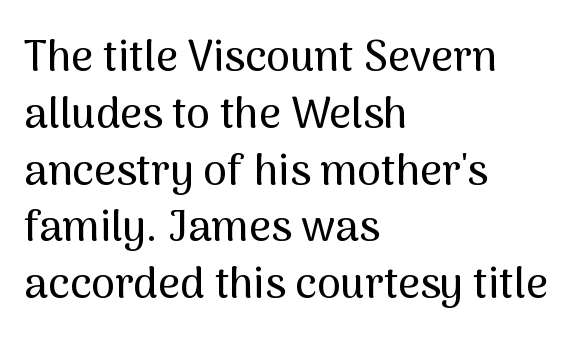
Q: Is the text italic (slanted)? A: No, it is upright.
Q: Is the typeface a serif or a sans-serif typeface? A: Sans-serif.
Q: Is the text underlined? A: No.
Q: How is the paragraph aligned? A: Left-aligned.
Q: Is the spacing between letters normal or unusually wide? A: Normal.
Q: Is the spacing between lines tight, normal or loose? A: Normal.
Q: Width (condensed, normal, or wide)? A: Normal.
Q: Stroke contrast? A: Medium.
Q: x-height? A: Medium.
Q: Monospaced? A: No.
